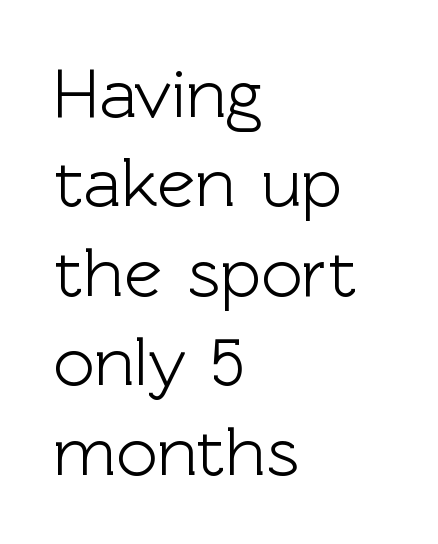
Q: Is the text italic (slanted)? A: No, it is upright.
Q: Is the typeface a serif or a sans-serif typeface? A: Sans-serif.
Q: Is the text underlined? A: No.
Q: How is the paragraph aligned? A: Left-aligned.
Q: Is the spacing between letters normal or unusually wide? A: Normal.
Q: Is the spacing between lines tight, normal or loose? A: Normal.
Q: Width (condensed, normal, or wide)? A: Normal.
Q: x-height? A: Medium.
Q: Monospaced? A: No.
